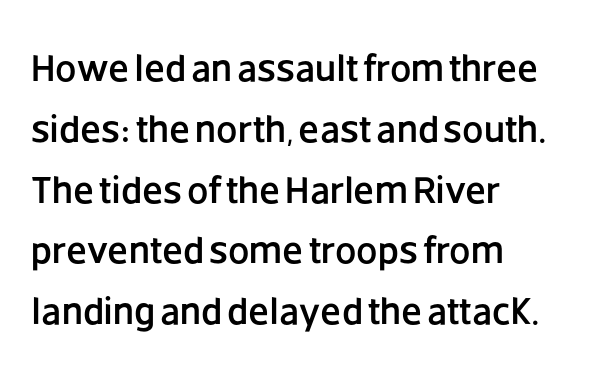
Q: Is the text italic (slanted)? A: No, it is upright.
Q: Is the typeface a serif or a sans-serif typeface? A: Sans-serif.
Q: Is the text underlined? A: No.
Q: How is the paragraph aligned? A: Left-aligned.
Q: Is the spacing between letters normal or unusually wide? A: Normal.
Q: Is the spacing between lines tight, normal or loose? A: Normal.
Q: Width (condensed, normal, or wide)? A: Normal.
Q: Stroke contrast? A: Low.
Q: x-height? A: Large.
Q: Monospaced? A: No.
